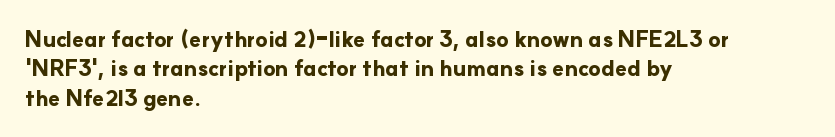
Q: Is the text bold? A: Yes.
Q: Is the text italic (slanted)? A: No, it is upright.
Q: Is the text underlined? A: No.
Q: How is the paragraph aligned? A: Left-aligned.
Q: Is the spacing between letters normal or unusually wide? A: Normal.
Q: Is the spacing between lines tight, normal or loose? A: Normal.
